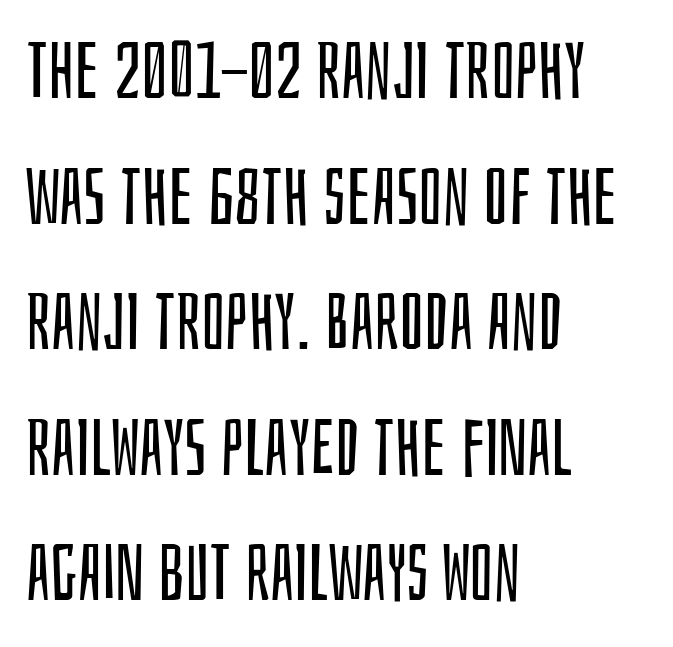
Q: Is the text bold? A: No.
Q: Is the text italic (slanted)? A: No, it is upright.
Q: Is the typeface a serif or a sans-serif typeface? A: Sans-serif.
Q: Is the text underlined? A: No.
Q: How is the paragraph aligned? A: Left-aligned.
Q: Is the spacing between letters normal or unusually wide? A: Normal.
Q: Is the spacing between lines tight, normal or loose? A: Normal.
Q: Width (condensed, normal, or wide)? A: Condensed.
Q: Stroke contrast? A: Low.
Q: x-height? A: Large.
Q: Monospaced? A: No.
